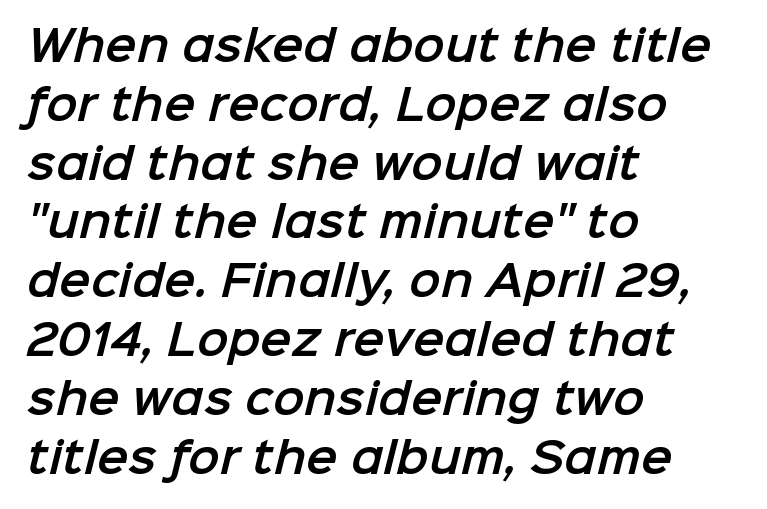
Q: Is the typeface a serif or a sans-serif typeface? A: Sans-serif.
Q: Is the text underlined? A: No.
Q: How is the paragraph aligned? A: Left-aligned.
Q: Is the spacing between letters normal or unusually wide? A: Normal.
Q: Is the spacing between lines tight, normal or loose? A: Normal.
Q: Width (condensed, normal, or wide)? A: Normal.
Q: Stroke contrast? A: Low.
Q: x-height? A: Medium.
Q: Monospaced? A: No.
